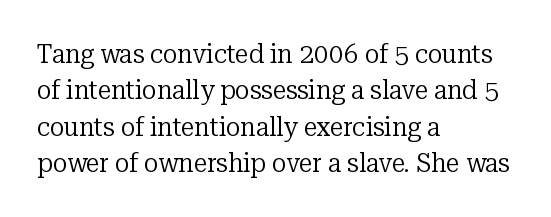
Upright lettering throughout. Reading down the column, the eye jumps a familiar distance to each next line. The typesetting does not lean heavy: it is not bold. Horizontal alignment here is leftward, the default for most running prose. The space directly below the letters is spotless. Glyph-to-glyph distance matches everyday printed text.
